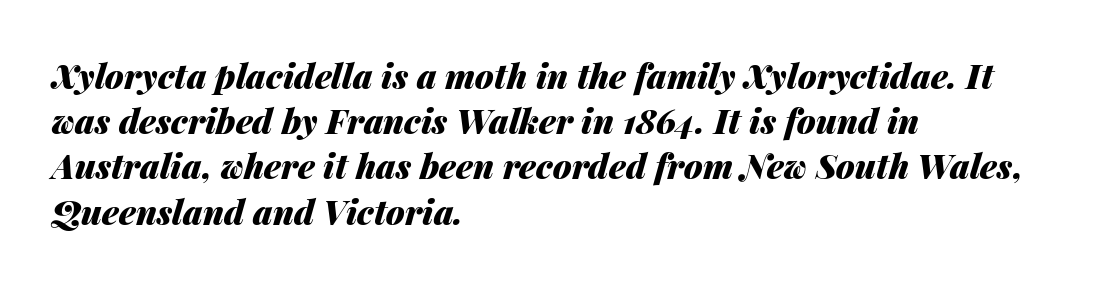
{"italic": "yes", "lean": "right", "slant_degrees": 14, "bold": "yes", "weight": "heavy", "width": "normal", "stroke_contrast": "medium", "x_height": "medium", "monospaced": "no", "underline": "no", "align": "left", "line_spacing": "normal", "line_spacing_ratio": 1.33, "letter_spacing": "normal", "letter_spacing_em": 0.0, "glyph_px": 34}
